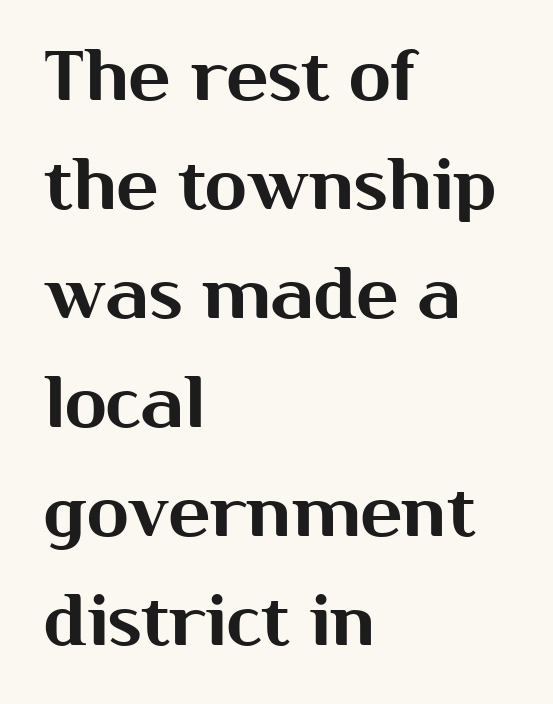
Q: Is the text italic (slanted)? A: No, it is upright.
Q: Is the typeface a serif or a sans-serif typeface? A: Sans-serif.
Q: Is the text underlined? A: No.
Q: How is the paragraph aligned? A: Left-aligned.
Q: Is the spacing between letters normal or unusually wide? A: Normal.
Q: Is the spacing between lines tight, normal or loose? A: Normal.
Q: Width (condensed, normal, or wide)? A: Normal.
Q: Stroke contrast? A: Medium.
Q: x-height? A: Medium.
Q: Monospaced? A: No.
